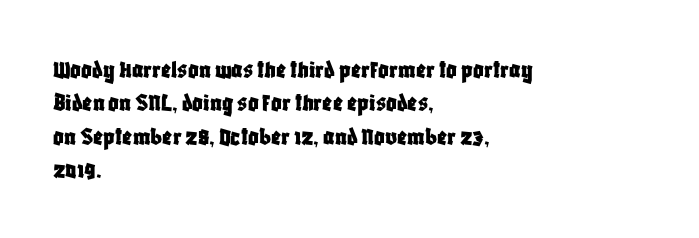
Beneath every word, the page is bare. Evenly set lines give the paragraph a standard silhouette. The compositor pushed each line to the left boundary. Spacing between characters is what you'd get straight out of the box. When letters stand straight like this, we call the style roman or upright.
